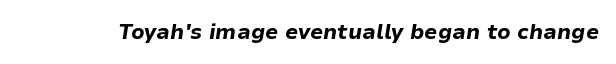
The image shows 21 px bold type, italic (leaning right); set normal letter spacing, not underlined.
